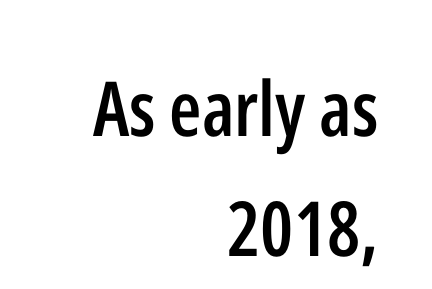
The image shows 76 px semibold, condensed sans-serif type, upright; set right-aligned, normal line spacing (1.58x), normal letter spacing, not underlined; low stroke contrast and a medium x-height.
